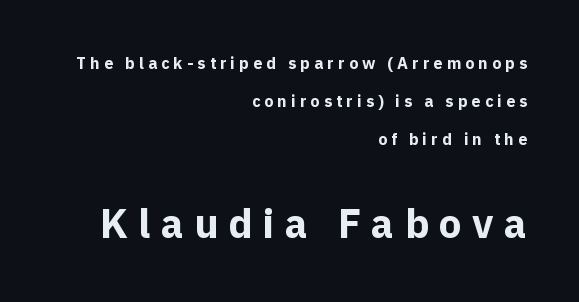
Q: Is the text bold? A: Yes.
Q: Is the text italic (slanted)? A: No, it is upright.
Q: Is the typeface a serif or a sans-serif typeface? A: Sans-serif.
Q: Is the text underlined? A: No.
Q: How is the paragraph aligned? A: Right-aligned.
Q: Is the spacing between letters normal or unusually wide? A: Unusually wide.
Q: Is the spacing between lines tight, normal or loose? A: Loose.
Q: Which block of text is set in a larger size, the first (top) or the second (bottom)? A: The second (bottom) one.
Q: Width (condensed, normal, or wide)? A: Normal.
Q: x-height? A: Medium.
Q: Monospaced? A: No.
